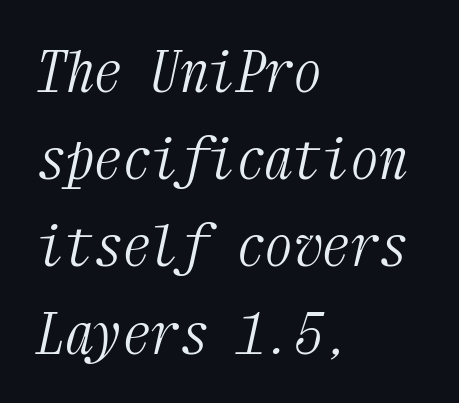
The letters march in equal steps, a hallmark of fixed-pitch type. In CSS terms this would be text-align: left. Regarding serifs, this sample has them. Letters rest on an invisible, unmarked baseline. Italic? Definitely — the glyphs are oblique.
